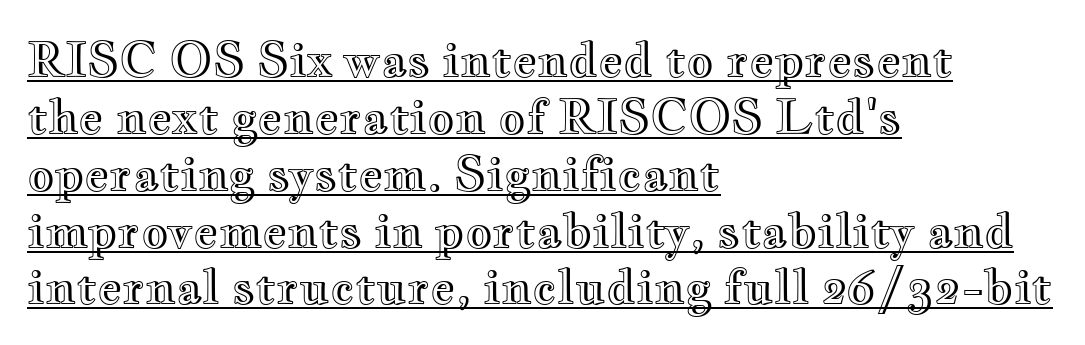
{"italic": "no", "width": "wide", "x_height": "small", "monospaced": "no", "underline": "yes", "align": "left", "line_spacing_ratio": 1.21, "letter_spacing": "normal", "letter_spacing_em": 0.0, "glyph_px": 47}
